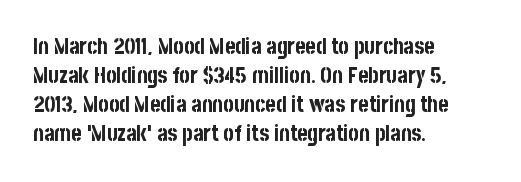
I'd describe the lettering as bold — thick and assertive. Line starts are locked; line ends wander. Nope, not italic — everything's standing straight. Only glyphs here, with clear space below each row.
